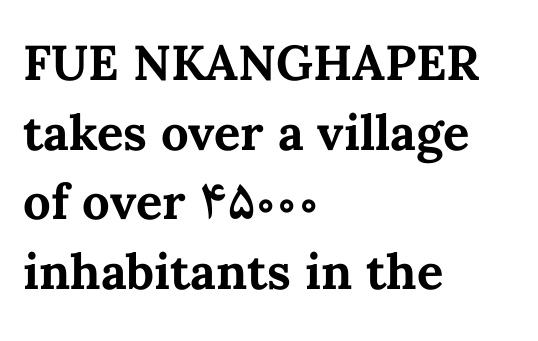
Q: Is the text bold? A: Yes.
Q: Is the text italic (slanted)? A: No, it is upright.
Q: Is the text underlined? A: No.
Q: How is the paragraph aligned? A: Left-aligned.
Q: Is the spacing between letters normal or unusually wide? A: Normal.
Q: Is the spacing between lines tight, normal or loose? A: Normal.
Q: Width (condensed, normal, or wide)? A: Normal.
Q: Stroke contrast? A: Medium.
Q: x-height? A: Medium.
Q: Monospaced? A: No.
